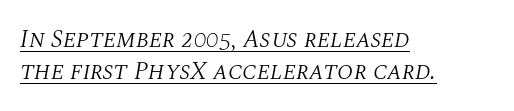
One-word summary of the alignment: left. What stands out about the letter spacing? Nothing — it is the standard amount. The glyphs are accompanied by a horizontal stroke just below them. The space between consecutive lines is moderate.
